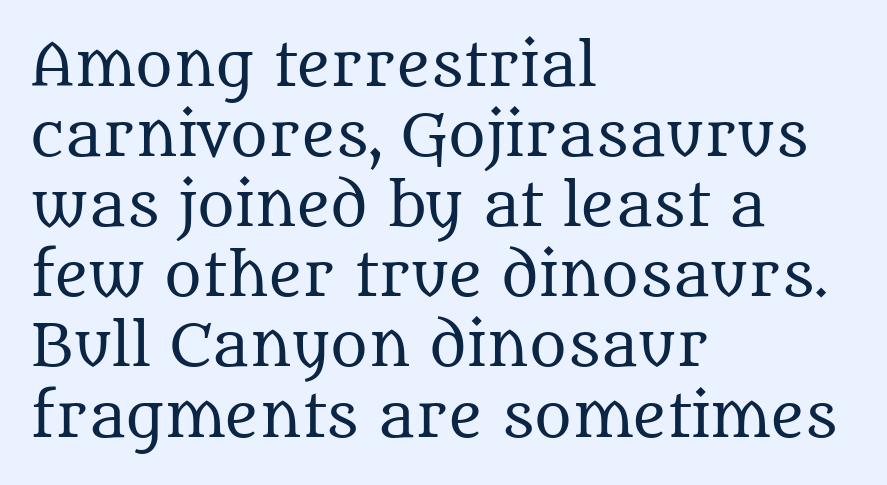
Q: Is the text bold? A: No.
Q: Is the text italic (slanted)? A: No, it is upright.
Q: Is the typeface a serif or a sans-serif typeface? A: Serif.
Q: Is the text underlined? A: No.
Q: How is the paragraph aligned? A: Left-aligned.
Q: Is the spacing between letters normal or unusually wide? A: Normal.
Q: Width (condensed, normal, or wide)? A: Normal.
Q: Stroke contrast? A: Medium.
Q: x-height? A: Large.
Q: Monospaced? A: No.
